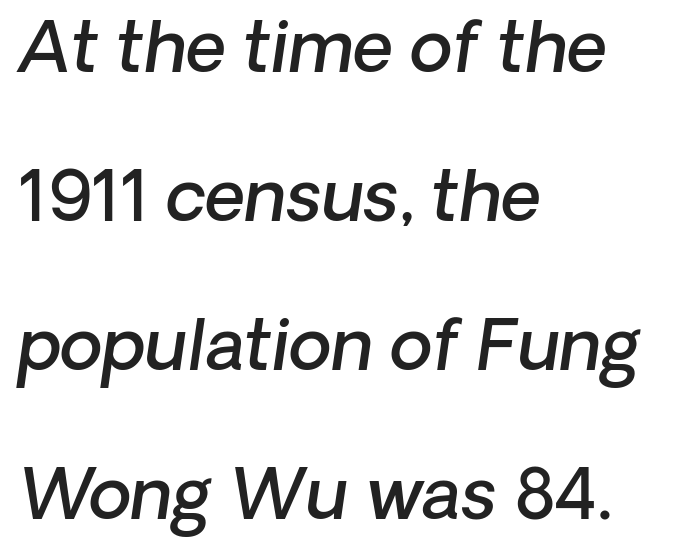
The image shows 70 px semibold sans-serif type; set left-aligned, loose line spacing (2.13x), normal letter spacing, not underlined; low stroke contrast and a medium x-height.
